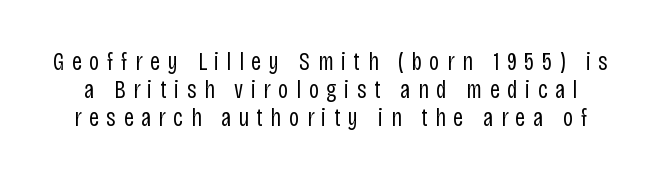
Q: Is the text bold? A: No.
Q: Is the text italic (slanted)? A: No, it is upright.
Q: Is the text underlined? A: No.
Q: Is the spacing between letters normal or unusually wide? A: Unusually wide.
Q: Is the spacing between lines tight, normal or loose? A: Tight.
